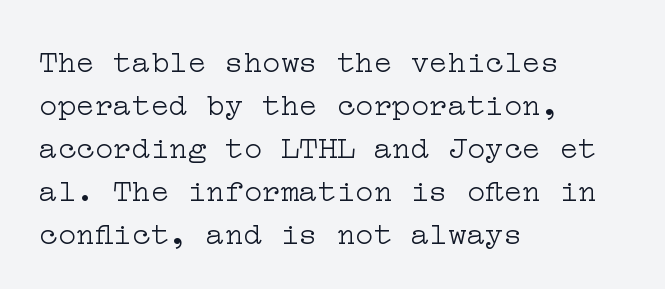
The image shows 31 px light, wide serif type, upright; set left-aligned, normal line spacing (1.39x), normal letter spacing, not underlined; low stroke contrast and a medium x-height.
